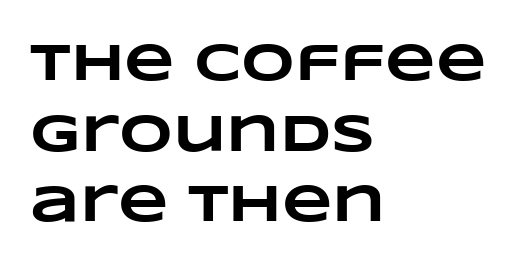
The words here are not underlined. The letterforms sit shoulder to shoulder at normal distance. These lines are rendered in a variable-pitch font. In terms of weight, the rendering is a true, heavy bold.
